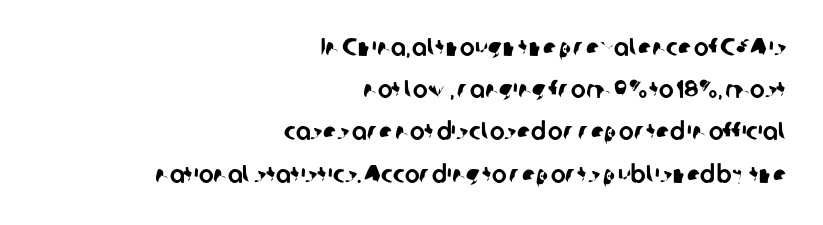
{"underline": "no", "align": "right", "line_spacing": "normal", "line_spacing_ratio": 1.69, "letter_spacing": "normal", "letter_spacing_em": 0.0, "glyph_px": 25}
